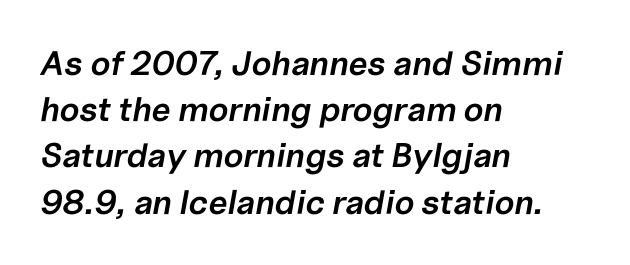
What weight is shown? A semibold, between regular and bold. Tracking here is standard; glyphs follow each other at the usual distance. Each row of text sits above clean, open space. Typeset ragged right — the left edge is the straight one. The line-height multiplier appears to be the usual default. The face used here is proportionally spaced, like ordinary book or web type.
